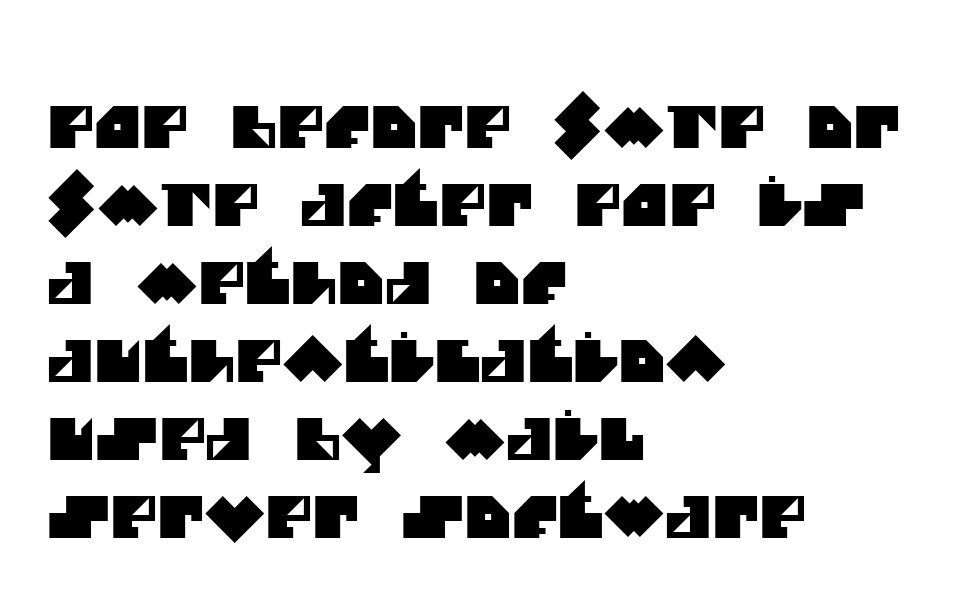
The image shows 57 px sans-serif type; set left-aligned, normal line spacing (1.37x), normal letter spacing, not underlined; medium stroke contrast and a large x-height.
